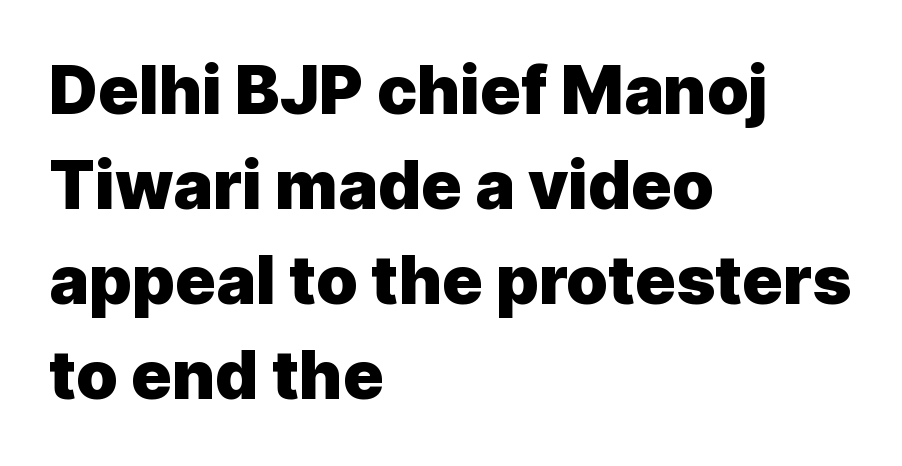
Honestly, the row spacing looks completely unremarkable. The rendering shows plain stroke endings on the letterforms — a sans-serif design. Unmarked baselines from the first word to the last. Horizontally, the lines are justified to the leading edge only. Weight: bold.
